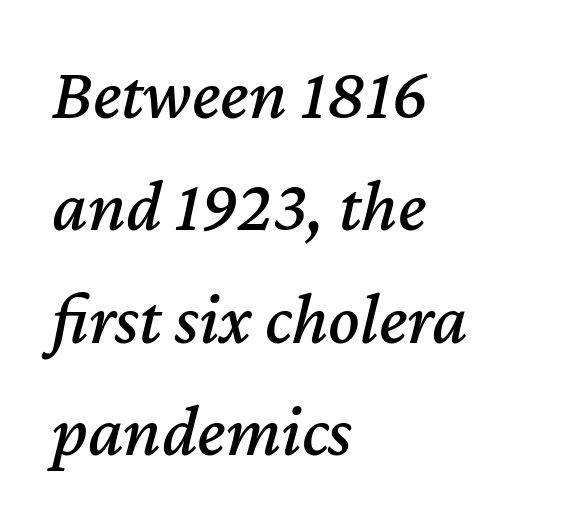
The image shows 73 px text type, italic (leaning right); set left-aligned, normal line spacing (1.54x), normal letter spacing, not underlined; medium stroke contrast and a medium x-height.
